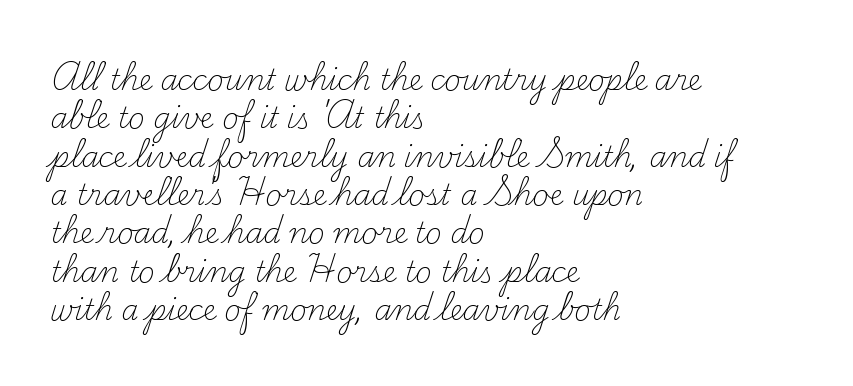
These lines are rendered in a variable-pitch font. The weight would be labelled regular, book, light, or lighter still. Characters follow at the spacing the type designer built in. Regular leading.
